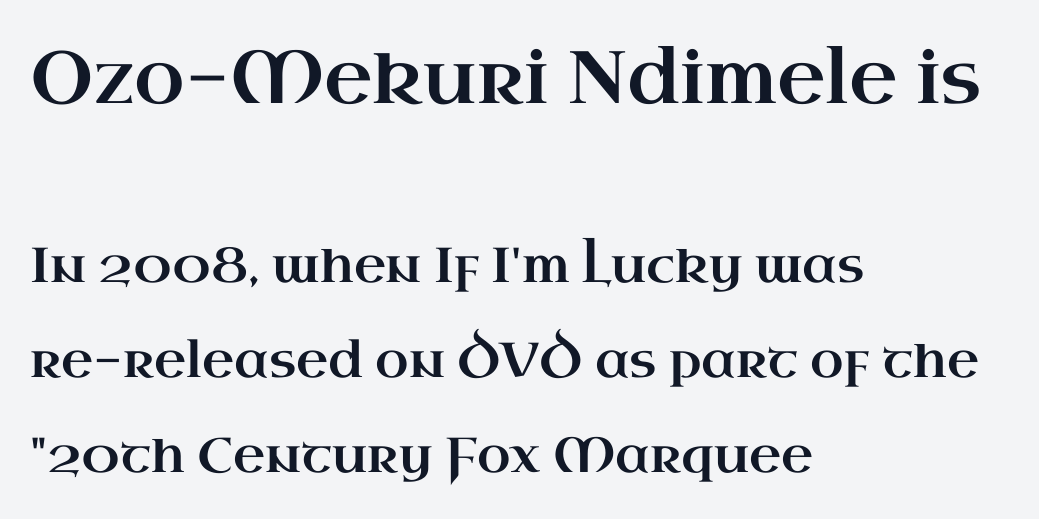
Q: Is the text italic (slanted)? A: No, it is upright.
Q: Is the typeface a serif or a sans-serif typeface? A: Serif.
Q: Is the text underlined? A: No.
Q: How is the paragraph aligned? A: Left-aligned.
Q: Is the spacing between letters normal or unusually wide? A: Normal.
Q: Is the spacing between lines tight, normal or loose? A: Loose.
Q: Which block of text is set in a larger size, the first (top) or the second (bottom)? A: The first (top) one.
Q: Width (condensed, normal, or wide)? A: Wide.
Q: Stroke contrast? A: High.
Q: x-height? A: Small.
Q: Monospaced? A: No.
